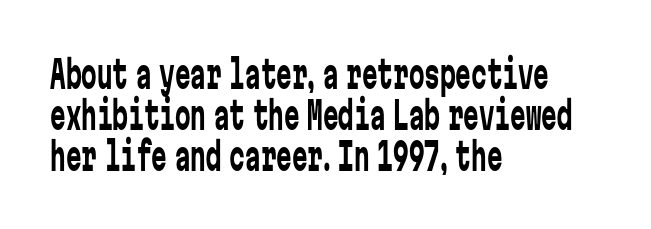
The type sits square on the baseline with zero lean. Closely set lines give the paragraph a compact silhouette. Is the block centered? No — it sits flush against the left margin. The letters march in equal steps, a hallmark of fixed-pitch type. Nothing unusual about the tracking: characters are spaced as the font intends.
